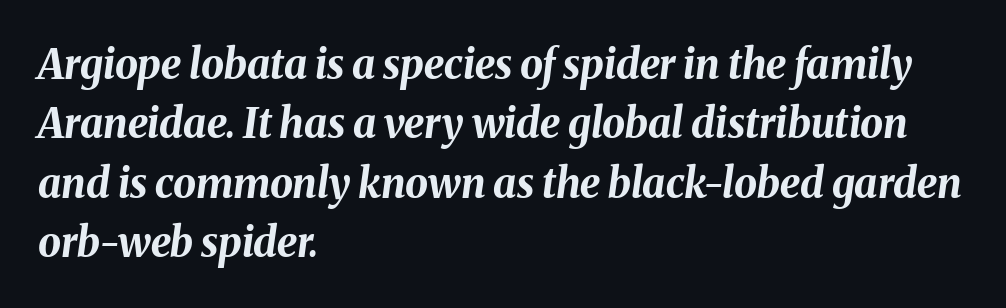
{"italic": "yes", "lean": "right", "slant_degrees": 8, "bold": "yes", "weight": "bold", "width": "normal", "stroke_contrast": "medium", "x_height": "medium", "monospaced": "no", "underline": "no", "align": "left", "line_spacing": "normal", "line_spacing_ratio": 1.45, "letter_spacing": "normal", "letter_spacing_em": 0.0, "glyph_px": 41}
